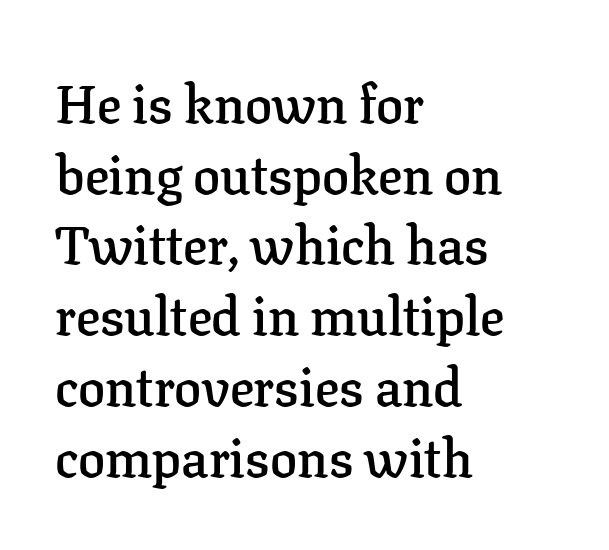
Q: Is the text bold? A: Semi-bold.
Q: Is the text italic (slanted)? A: No, it is upright.
Q: Is the typeface a serif or a sans-serif typeface? A: Serif.
Q: Is the text underlined? A: No.
Q: How is the paragraph aligned? A: Left-aligned.
Q: Is the spacing between letters normal or unusually wide? A: Normal.
Q: Is the spacing between lines tight, normal or loose? A: Normal.
Q: Width (condensed, normal, or wide)? A: Normal.
Q: Stroke contrast? A: Low.
Q: x-height? A: Medium.
Q: Monospaced? A: No.
